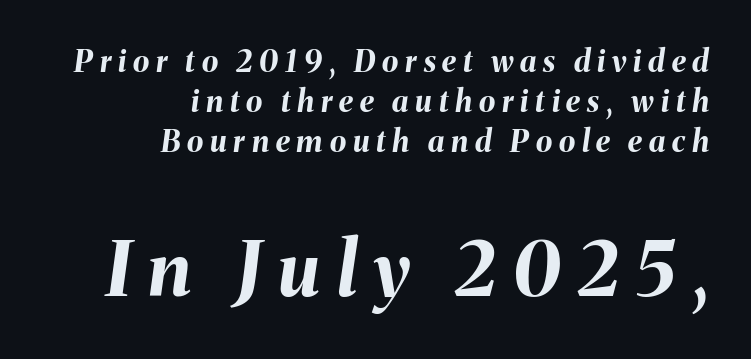
The image shows 75 px bold type, italic (leaning right); set right-aligned, normal line spacing (1.33x), unusually wide letter spacing (+0.23 em), not underlined; the second (bottom) block is 2.5x larger; medium stroke contrast and a medium x-height.
